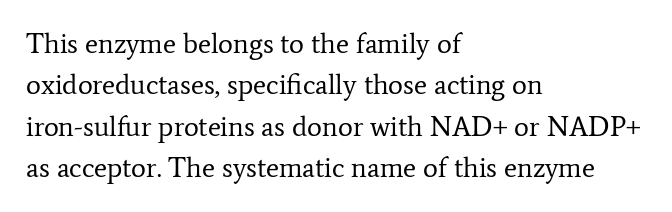
{"serif": "yes", "italic": "no", "bold": "no", "weight": "regular", "width": "normal", "stroke_contrast": "low", "x_height": "medium", "monospaced": "no", "underline": "no", "align": "left", "line_spacing": "normal", "line_spacing_ratio": 1.48, "letter_spacing": "normal", "letter_spacing_em": 0.0, "glyph_px": 28}
